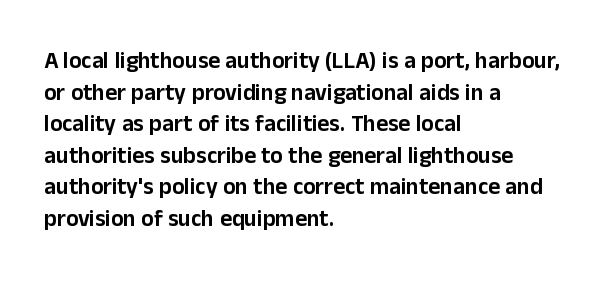
The image shows 23 px text type, upright; set left-aligned, normal line spacing (1.37x), normal letter spacing, not underlined.
